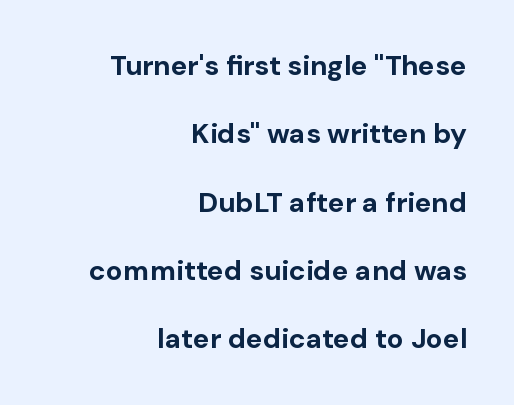
The image shows 28 px bold sans-serif type, upright; set right-aligned, loose line spacing (2.44x), normal letter spacing, not underlined; low stroke contrast and a medium x-height.
